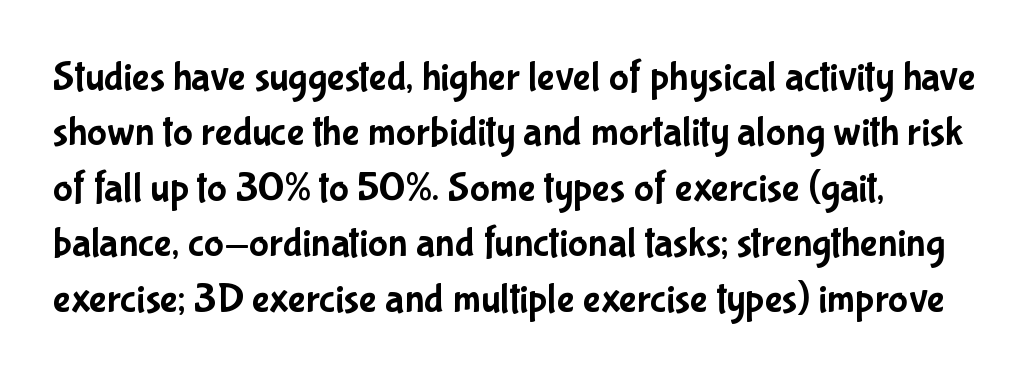
The image shows 42 px condensed sans-serif type, upright; set left-aligned, normal line spacing (1.32x), normal letter spacing, not underlined; low stroke contrast and a medium x-height.
